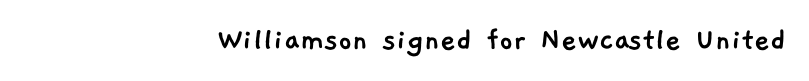
The image shows 34 px sans-serif type; set right-aligned, normal letter spacing, not underlined; low stroke contrast and a medium x-height.
